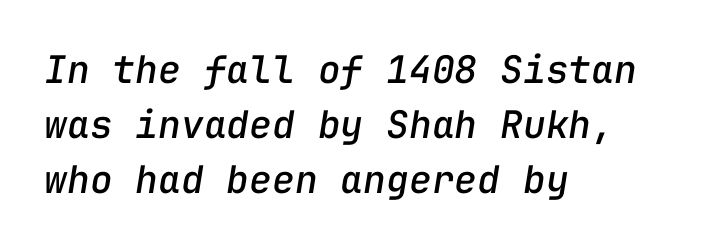
The letters are slanted; this is an italic face. Monospaced: the letters line up in strict vertical columns. Is the letter spacing exaggerated? No — it looks like the ordinary default. How would I describe the line gaps? Plain and ordinary.
